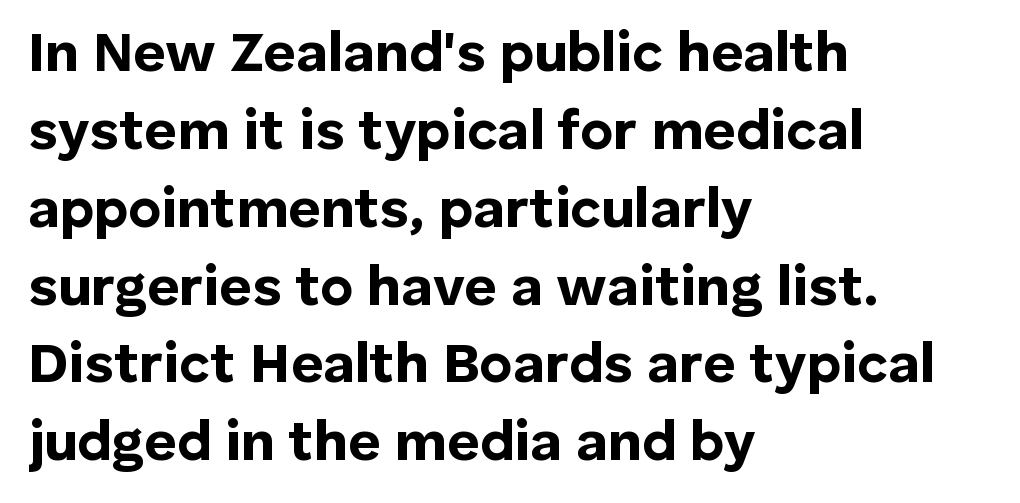
Q: Is the text bold? A: Yes.
Q: Is the text italic (slanted)? A: No, it is upright.
Q: Is the typeface a serif or a sans-serif typeface? A: Sans-serif.
Q: Is the text underlined? A: No.
Q: How is the paragraph aligned? A: Left-aligned.
Q: Is the spacing between letters normal or unusually wide? A: Normal.
Q: Is the spacing between lines tight, normal or loose? A: Normal.
Q: Width (condensed, normal, or wide)? A: Normal.
Q: Stroke contrast? A: Low.
Q: x-height? A: Medium.
Q: Monospaced? A: No.
